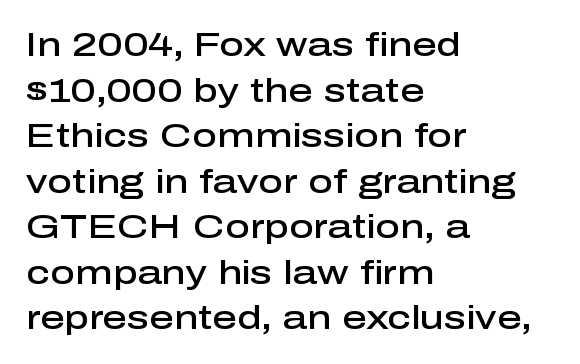
{"serif": "no", "italic": "no", "bold": "semi", "weight": "semibold", "width": "normal", "stroke_contrast": "low", "x_height": "medium", "monospaced": "no", "underline": "no", "align": "left", "line_spacing": "normal", "line_spacing_ratio": 1.34, "letter_spacing": "normal", "letter_spacing_em": 0.0, "glyph_px": 34}
